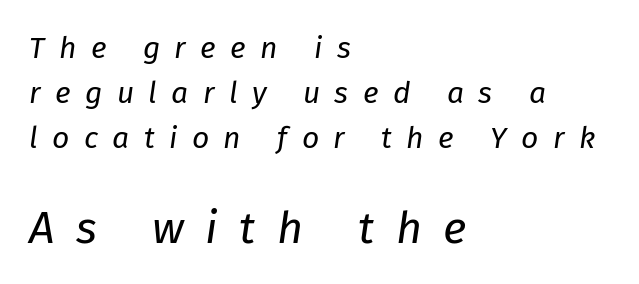
Descenders are the only things crossing below the line. Substantial extra tracking has been applied to these lines. Is this a fixed-width face? No — the glyphs have proportional, varying widths. The ragged edge is on the right, which tells us the setting is flush left.
